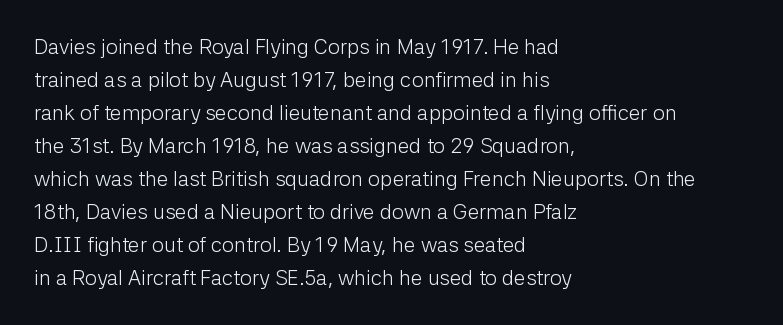
Q: Is the text bold? A: No.
Q: Is the text italic (slanted)? A: No, it is upright.
Q: Is the text underlined? A: No.
Q: How is the paragraph aligned? A: Left-aligned.
Q: Is the spacing between letters normal or unusually wide? A: Normal.
Q: Is the spacing between lines tight, normal or loose? A: Normal.
